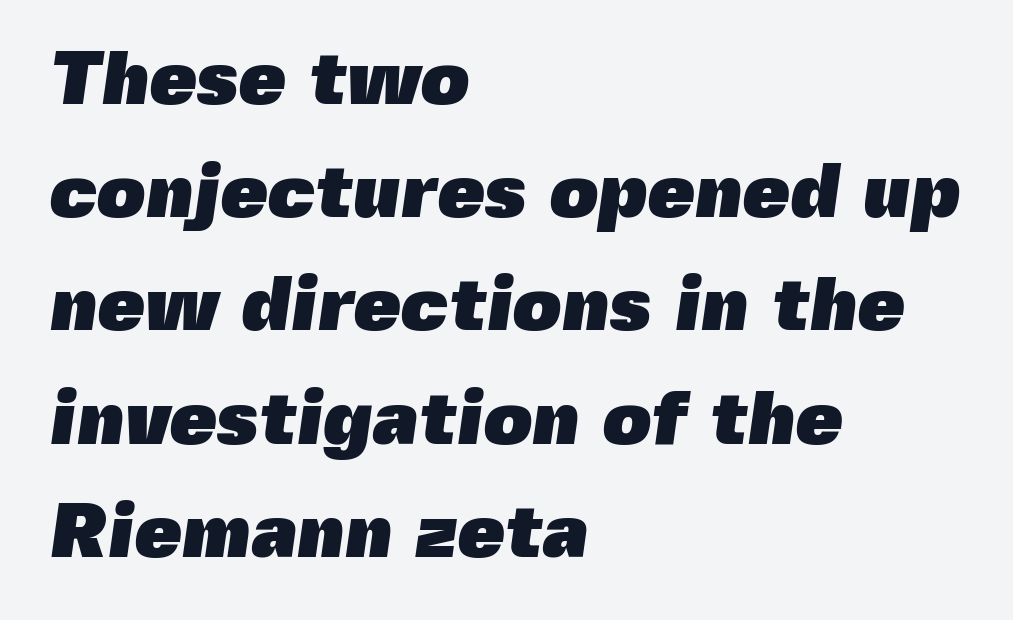
The image shows 76 px heavy sans-serif type; set left-aligned, normal line spacing (1.49x), normal letter spacing, not underlined; a medium x-height.
